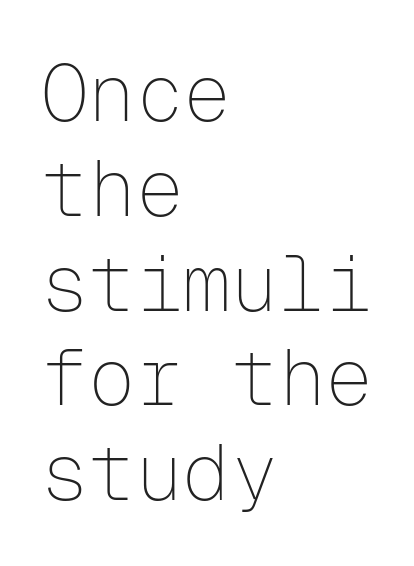
The image shows 79 px thin sans-serif type, upright, monospaced; set left-aligned, line spacing 1.2x, normal letter spacing, not underlined; low stroke contrast and a medium x-height.
